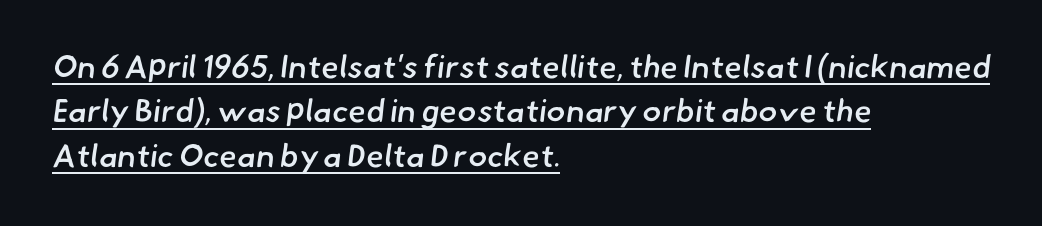
The passage is arranged the way most books set body copy — flush left. The specimen includes a rule beneath the text block's lines. Here the designer chose a conventional face with non-uniform glyph widths. In terms of leading, this rendering sits right in the middle.
